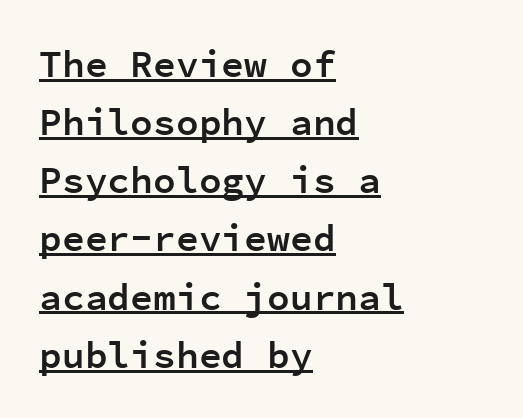
Q: Is the text bold? A: Semi-bold.
Q: Is the text italic (slanted)? A: No, it is upright.
Q: Is the typeface a serif or a sans-serif typeface? A: Sans-serif.
Q: Is the text underlined? A: Yes.
Q: How is the paragraph aligned? A: Left-aligned.
Q: Is the spacing between letters normal or unusually wide? A: Normal.
Q: Is the spacing between lines tight, normal or loose? A: Normal.
Q: Width (condensed, normal, or wide)? A: Normal.
Q: Stroke contrast? A: Low.
Q: x-height? A: Medium.
Q: Monospaced? A: Yes.
